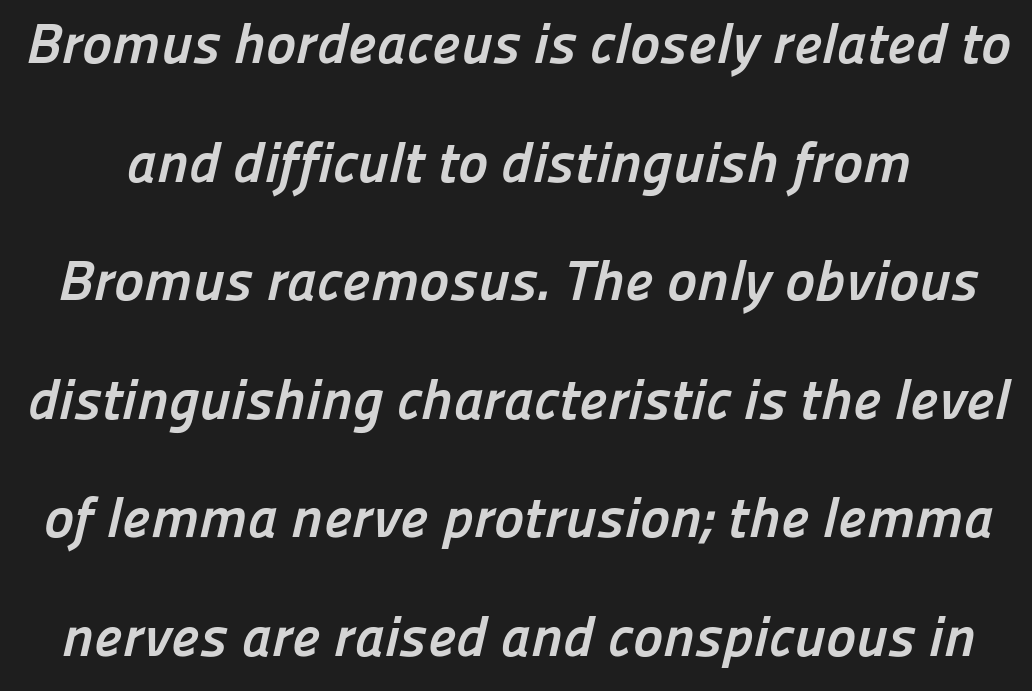
Spacing between characters is what you'd get straight out of the box. Does the weight exceed regular? Yes, all the way to bold. Stroke terminals: plain, sans-serif. The gap between lines stays unmarked. Rows of type keep a wide berth in the vertical direction. Spacing verdict: proportional, widths tailored to each character.
